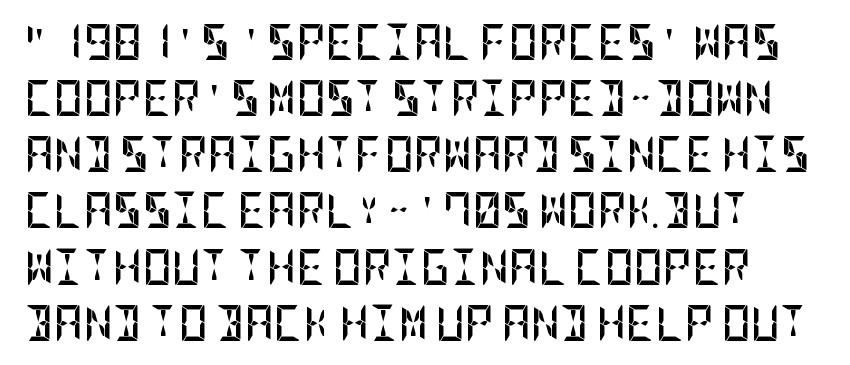
{"serif": "no", "italic": "no", "bold": "yes", "weight": "semibold", "width": "condensed", "stroke_contrast": "low", "x_height": "large", "underline": "no", "line_spacing": "normal", "line_spacing_ratio": 1.56, "letter_spacing": "normal", "letter_spacing_em": 0.0, "glyph_px": 36}
